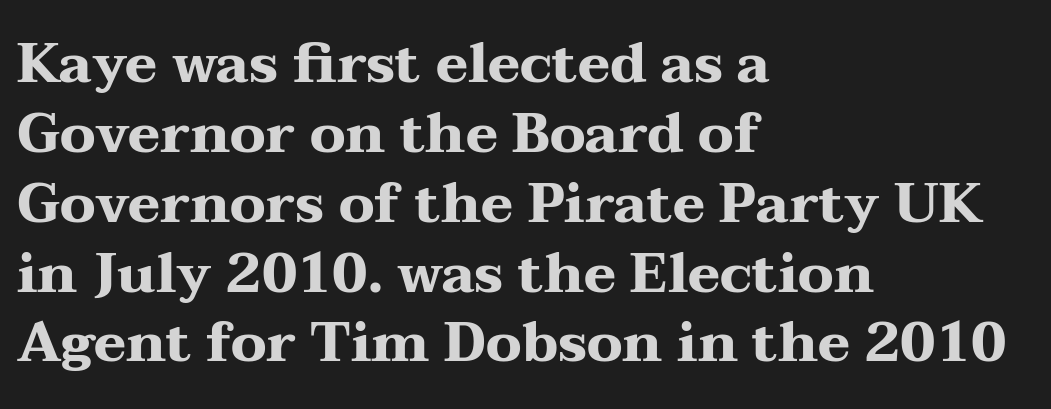
The image shows 55 px heavy, wide serif type, upright; set left-aligned, normal line spacing (1.27x), normal letter spacing, not underlined; medium stroke contrast and a medium x-height.
